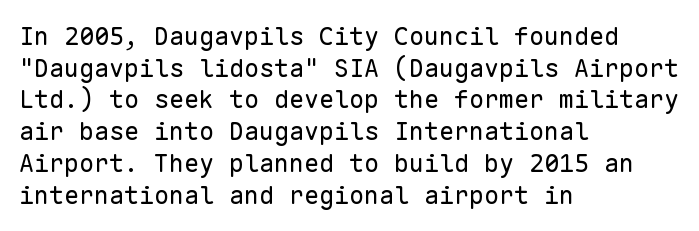
The characters are drawn with everyday or finer stroke widths. The string is rendered with underlining switched off. Leading matches the norm, producing a regular column. This sample uses plain, unmodified letter spacing.
